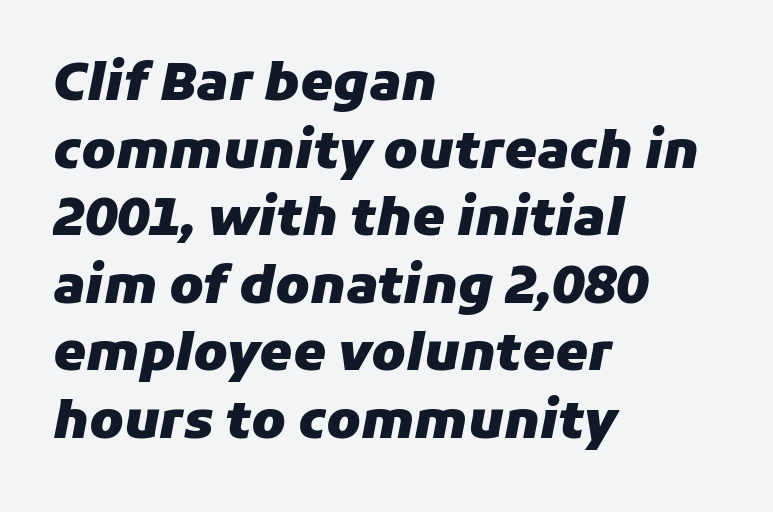
Plain, unruled lines of type. The lines sit at an ordinary, default distance from one another. This sample has the flowing, uneven cadence of proportional lettering. Look at the tracking — it's just the regular setting, nothing added.
